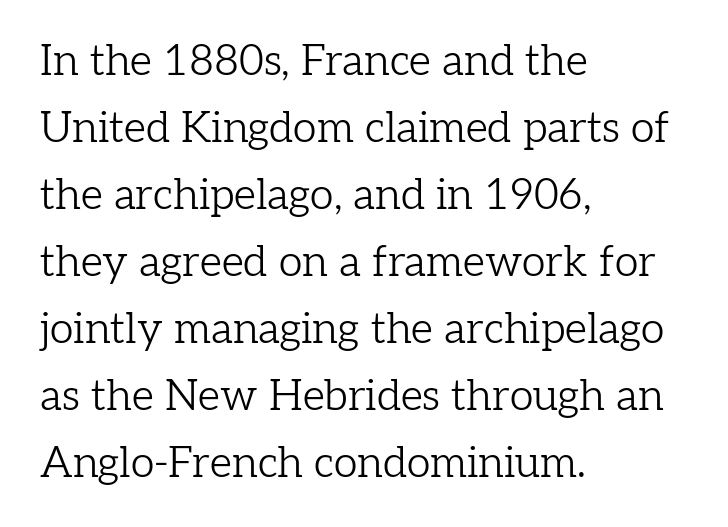
The image shows 43 px light serif type, upright; set left-aligned, normal line spacing (1.56x), normal letter spacing, not underlined; low stroke contrast and a medium x-height.
